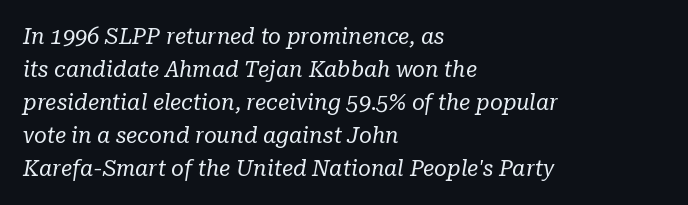
The image shows 22 px text type, italic (leaning right); set left-aligned, normal line spacing (1.5x), normal letter spacing, not underlined.
